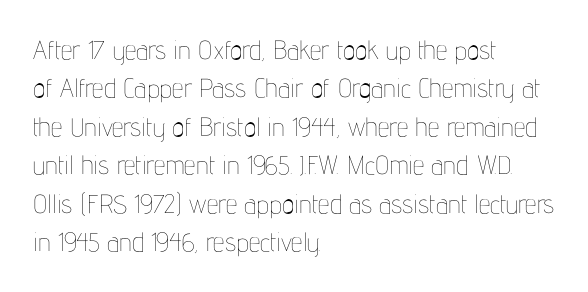
Q: Is the text bold? A: No.
Q: Is the text italic (slanted)? A: No, it is upright.
Q: Is the text underlined? A: No.
Q: How is the paragraph aligned? A: Left-aligned.
Q: Is the spacing between letters normal or unusually wide? A: Normal.
Q: Is the spacing between lines tight, normal or loose? A: Normal.
